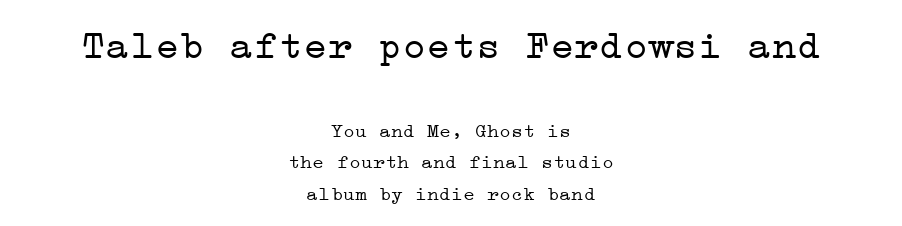
Nobody touched the tracking dial on this one. Typesetter's note — upper block bumped up in size, lower block left smaller. No chunkiness to these letters — they're not bold. I'd call this a serif setting — the letters wear small feet. The space beneath each line is pristine and unruled.
